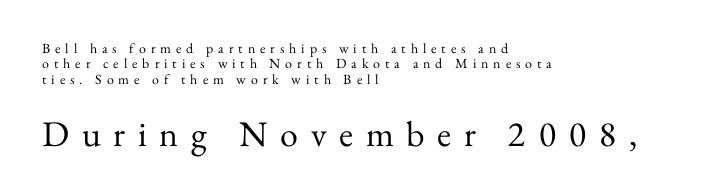
A student would call this left alignment; a typographer would say flush left, rag right. Vertically, the passage feels compressed, each row crowding the next. This is roman type, the default non-slanted kind. Unbolded letterforms with no extra heft.
